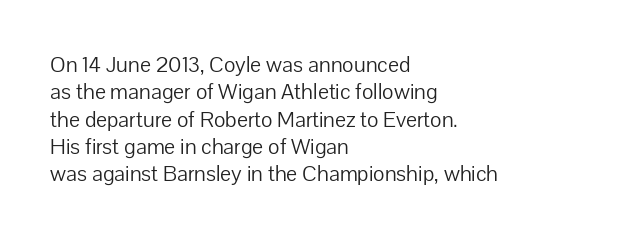
The image shows 22 px text type, upright; set left-aligned, line spacing 1.24x, normal letter spacing, not underlined.
